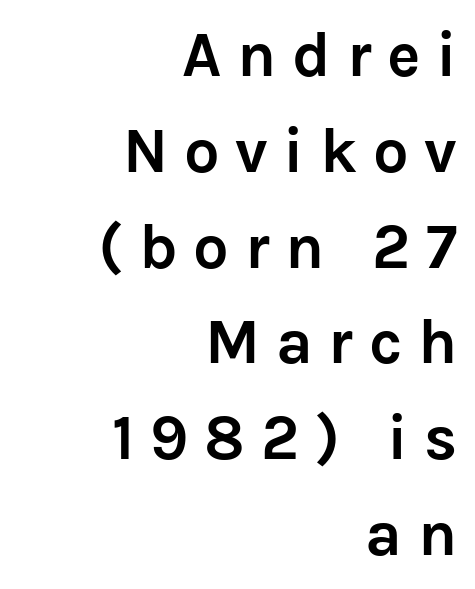
Q: Is the text bold? A: Yes.
Q: Is the text italic (slanted)? A: No, it is upright.
Q: Is the typeface a serif or a sans-serif typeface? A: Sans-serif.
Q: Is the text underlined? A: No.
Q: How is the paragraph aligned? A: Right-aligned.
Q: Is the spacing between letters normal or unusually wide? A: Unusually wide.
Q: Is the spacing between lines tight, normal or loose? A: Normal.
Q: Width (condensed, normal, or wide)? A: Normal.
Q: Stroke contrast? A: Low.
Q: x-height? A: Medium.
Q: Monospaced? A: No.
